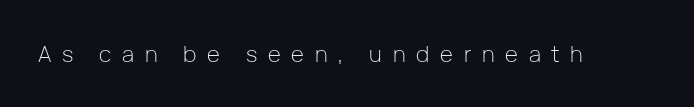
The image shows 22 px text type, upright; set unusually wide letter spacing (+0.49 em), not underlined.
